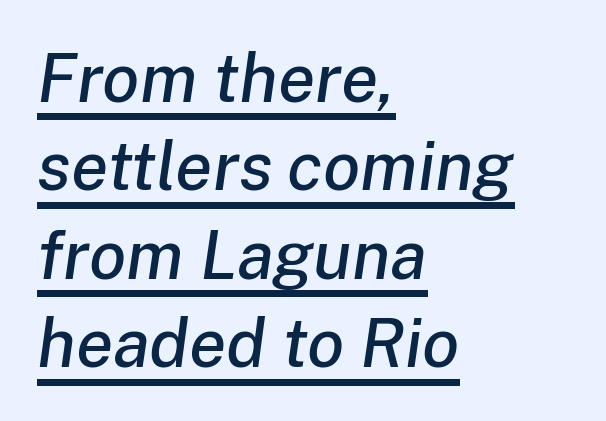
The image shows 68 px text type, italic (leaning right); set left-aligned, normal line spacing (1.3x), normal letter spacing, underlined; low stroke contrast and a medium x-height.
